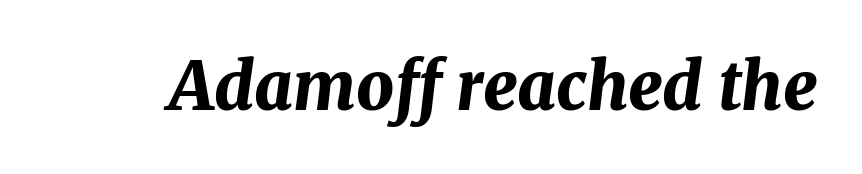
{"italic": "yes", "lean": "right", "slant_degrees": 7, "bold": "yes", "weight": "bold", "width": "normal", "stroke_contrast": "medium", "x_height": "medium", "monospaced": "no", "underline": "no", "letter_spacing": "normal", "letter_spacing_em": 0.0, "glyph_px": 66}
